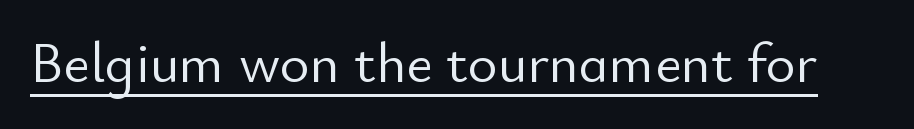
The image shows 57 px light sans-serif type, upright; set normal letter spacing, underlined; low stroke contrast and a small x-height.
